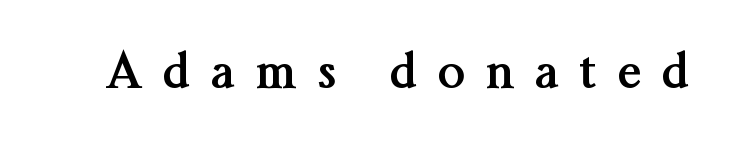
Q: Is the text bold? A: Yes.
Q: Is the text italic (slanted)? A: No, it is upright.
Q: Is the typeface a serif or a sans-serif typeface? A: Serif.
Q: Is the text underlined? A: No.
Q: Is the spacing between letters normal or unusually wide? A: Unusually wide.
Q: Width (condensed, normal, or wide)? A: Normal.
Q: Stroke contrast? A: Medium.
Q: x-height? A: Medium.
Q: Monospaced? A: No.
